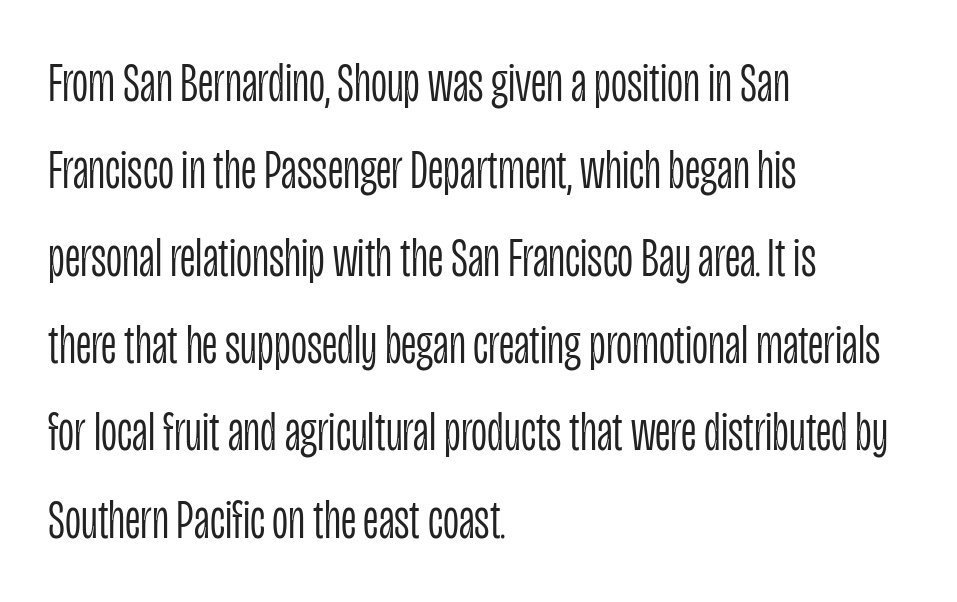
The image shows 56 px light, condensed sans-serif type, upright; set left-aligned, normal line spacing (1.56x), normal letter spacing, not underlined; low stroke contrast and a large x-height.
